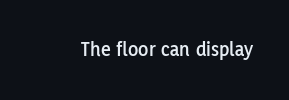
Every character sits straight up, as roman type does. The string is rendered with underlining switched off. Students, note that the glyphs here touch the page at normal intervals.
